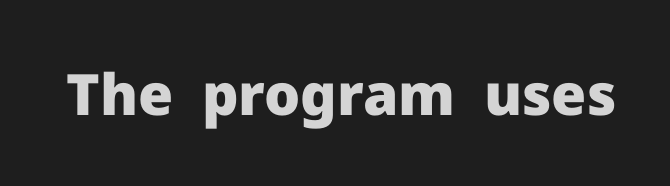
Caption: bold face, heavy strokes. Vertical strokes here are truly vertical. Tracking here is standard; glyphs follow each other at the usual distance. These lines are rendered in a variable-pitch font. Descender tails drop into unmarked territory. These lines are composed in type without serifs.
